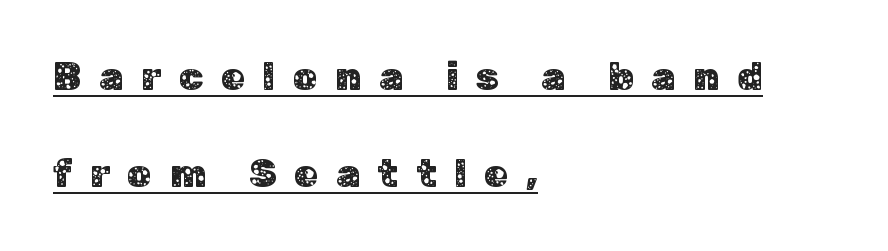
The image shows 39 px sans-serif type, upright; set left-aligned, loose line spacing (2.49x), unusually wide letter spacing (+0.45 em), underlined; low stroke contrast and a medium x-height.
